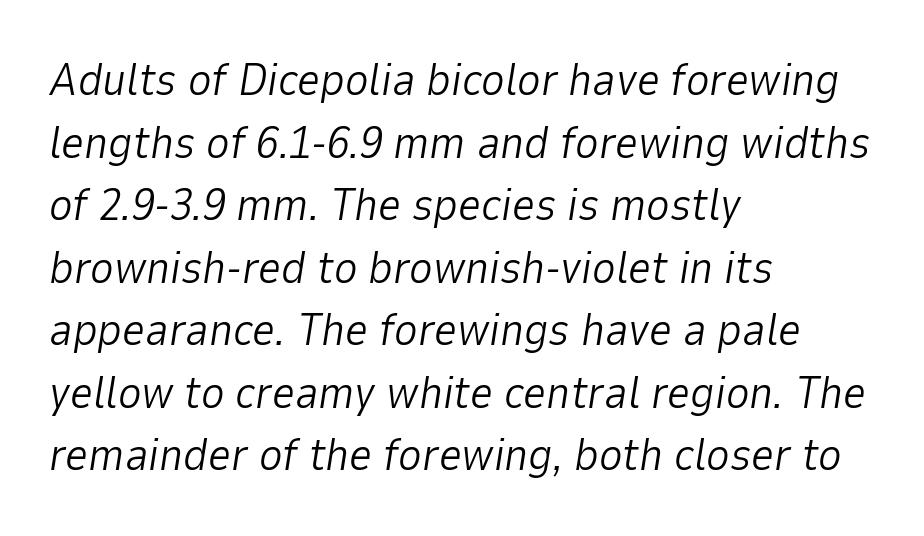
The passage shown is typed in a proportional face where columns would drift. The passage shown has conventional tracking throughout. Clear beneath every line of the passage. Line beginnings align vertically; line endings do not. Posture: slanted. On a weight scale, this lands at 450 or below.
